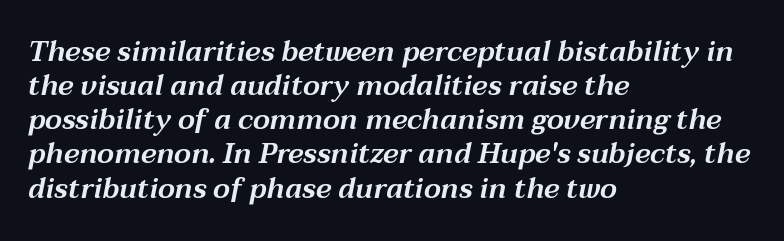
{"italic": "yes", "lean": "right", "slant_degrees": 12, "width": "wide", "stroke_contrast": "medium", "x_height": "medium", "monospaced": "no", "underline": "no", "align": "left", "line_spacing_ratio": 1.22, "letter_spacing": "normal", "letter_spacing_em": 0.0, "glyph_px": 28}
